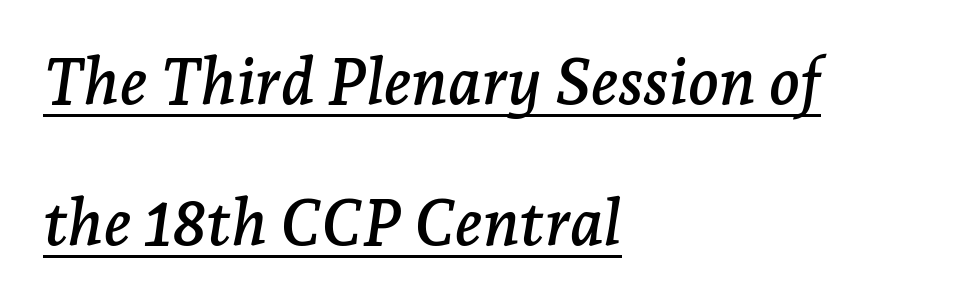
Serif or sans? Serif — the stroke terminals have little feet. The passage shown leans; its letterforms are oblique. This sample is left-justified, so line endings fall wherever the words run out. The specimen includes a rule beneath the text block's lines. The rendering uses natural spacing where letterforms have individual widths. The block of text is sparse from top to bottom, with ample space between rows.
